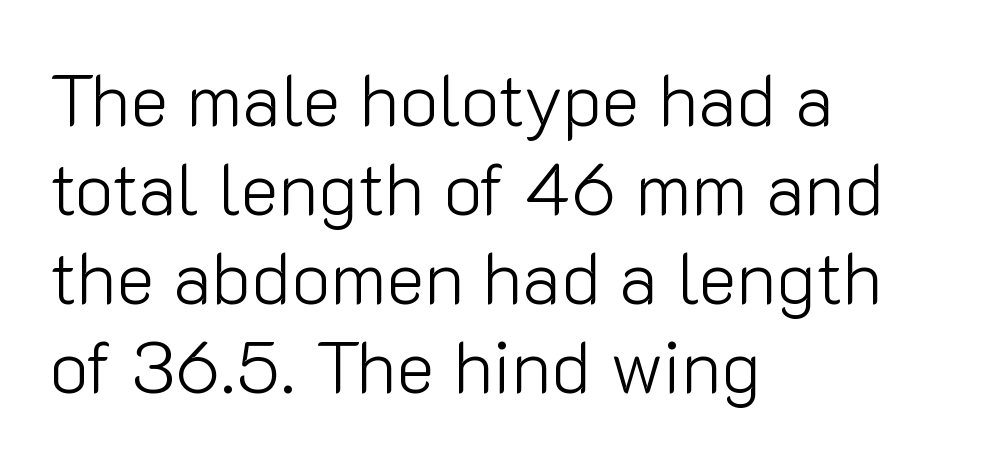
Q: Is the text bold? A: No.
Q: Is the text italic (slanted)? A: No, it is upright.
Q: Is the typeface a serif or a sans-serif typeface? A: Sans-serif.
Q: Is the text underlined? A: No.
Q: How is the paragraph aligned? A: Left-aligned.
Q: Is the spacing between letters normal or unusually wide? A: Normal.
Q: Width (condensed, normal, or wide)? A: Normal.
Q: Stroke contrast? A: Low.
Q: x-height? A: Medium.
Q: Monospaced? A: No.
